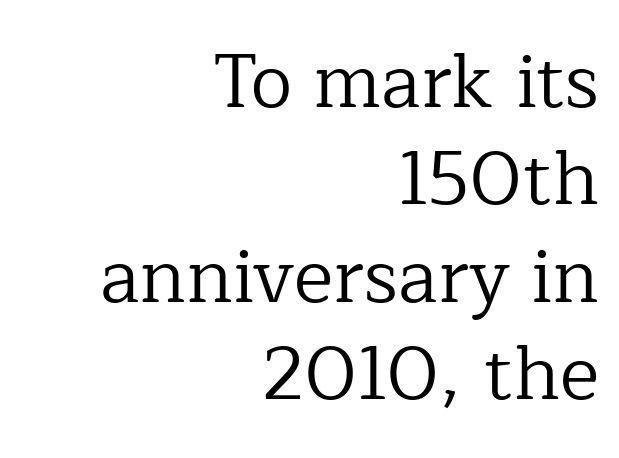
Q: Is the text bold? A: No.
Q: Is the text italic (slanted)? A: No, it is upright.
Q: Is the typeface a serif or a sans-serif typeface? A: Serif.
Q: Is the text underlined? A: No.
Q: How is the paragraph aligned? A: Right-aligned.
Q: Is the spacing between letters normal or unusually wide? A: Normal.
Q: Is the spacing between lines tight, normal or loose? A: Normal.
Q: Width (condensed, normal, or wide)? A: Normal.
Q: Stroke contrast? A: Low.
Q: x-height? A: Medium.
Q: Monospaced? A: No.
